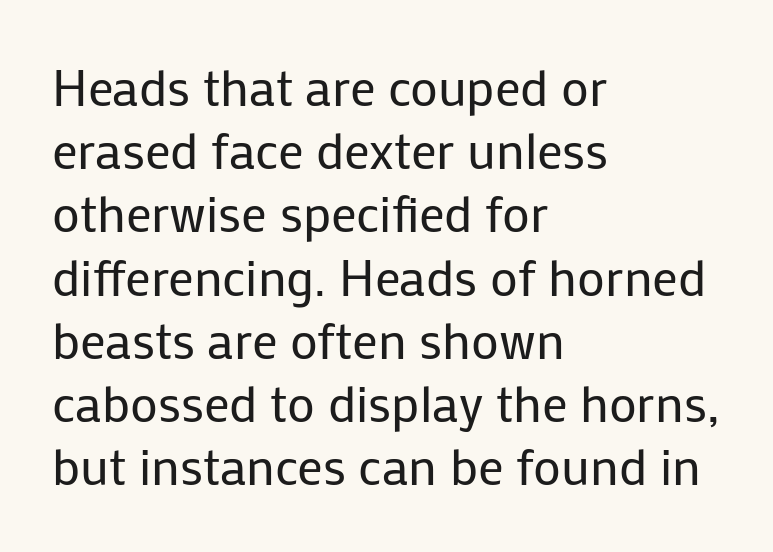
Q: Is the text bold? A: No.
Q: Is the text italic (slanted)? A: No, it is upright.
Q: Is the typeface a serif or a sans-serif typeface? A: Sans-serif.
Q: Is the text underlined? A: No.
Q: How is the paragraph aligned? A: Left-aligned.
Q: Is the spacing between letters normal or unusually wide? A: Normal.
Q: Width (condensed, normal, or wide)? A: Normal.
Q: Stroke contrast? A: Low.
Q: x-height? A: Medium.
Q: Monospaced? A: No.
